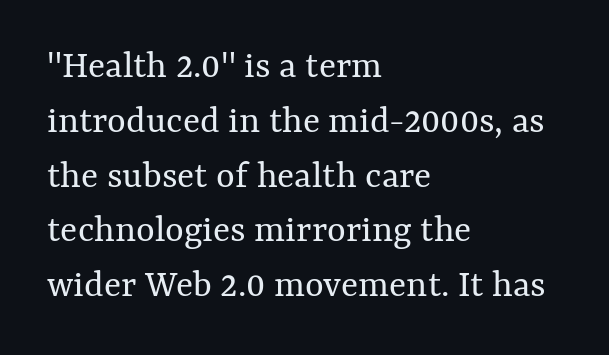
The image shows 40 px regular-weight type, upright; set left-aligned, normal line spacing (1.37x), normal letter spacing, not underlined; medium stroke contrast and a medium x-height.
